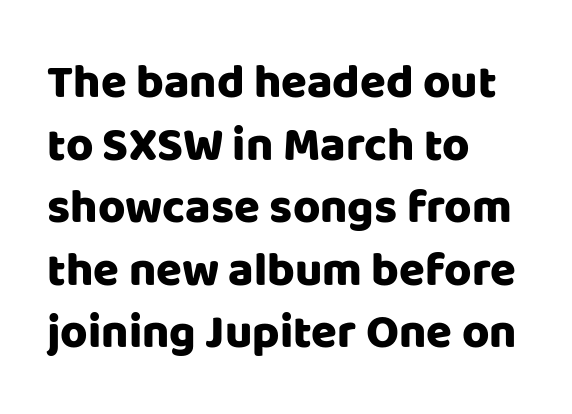
Q: Is the text italic (slanted)? A: No, it is upright.
Q: Is the typeface a serif or a sans-serif typeface? A: Sans-serif.
Q: Is the text underlined? A: No.
Q: How is the paragraph aligned? A: Left-aligned.
Q: Is the spacing between letters normal or unusually wide? A: Normal.
Q: Is the spacing between lines tight, normal or loose? A: Normal.
Q: Width (condensed, normal, or wide)? A: Normal.
Q: Stroke contrast? A: Low.
Q: x-height? A: Large.
Q: Monospaced? A: No.
